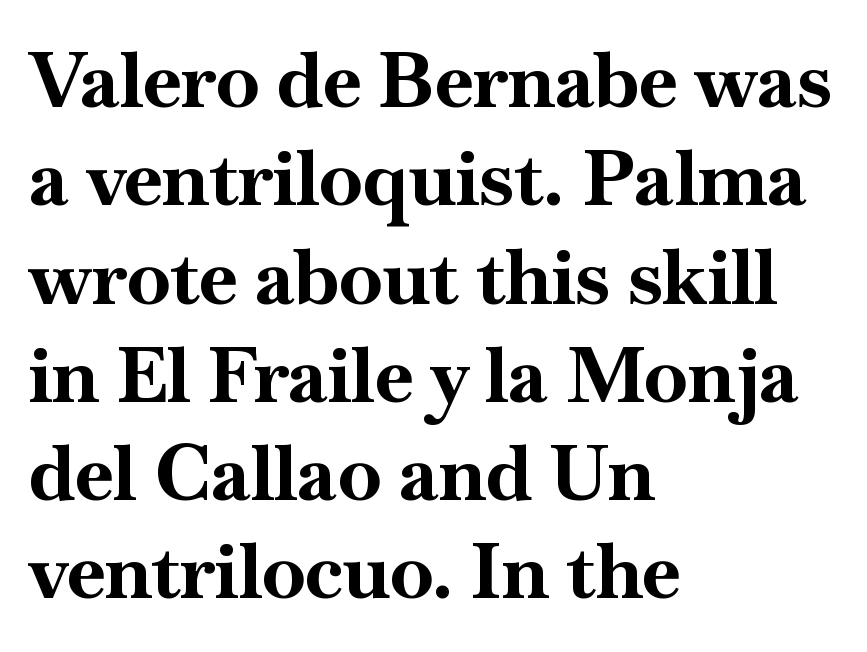
{"serif": "yes", "italic": "no", "bold": "yes", "weight": "bold", "width": "normal", "stroke_contrast": "high", "x_height": "small", "monospaced": "no", "underline": "no", "align": "left", "line_spacing": "normal", "line_spacing_ratio": 1.26, "letter_spacing": "normal", "letter_spacing_em": 0.0, "glyph_px": 78}
